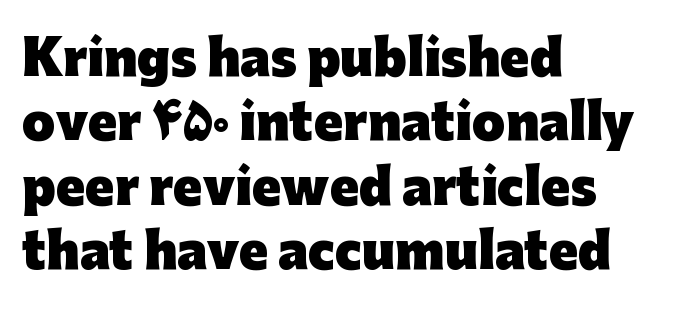
{"serif": "no", "italic": "no", "bold": "yes", "weight": "heavy", "width": "normal", "stroke_contrast": "low", "x_height": "medium", "monospaced": "no", "underline": "no", "align": "left", "line_spacing": "normal", "line_spacing_ratio": 1.34, "letter_spacing": "normal", "letter_spacing_em": 0.0, "glyph_px": 48}
